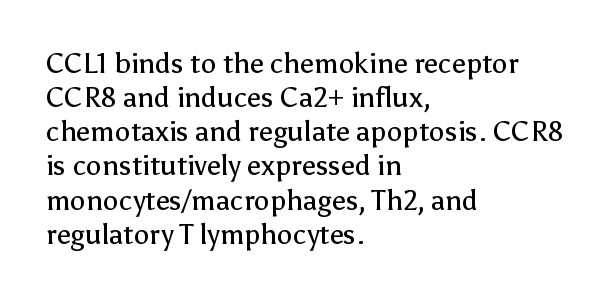
Tracking here is standard; glyphs follow each other at the usual distance. This rendering employs a face without finishing strokes, i.e., a sans-serif. Is the block centered? No — it sits flush against the left margin. Underlining? Definitely not there.
